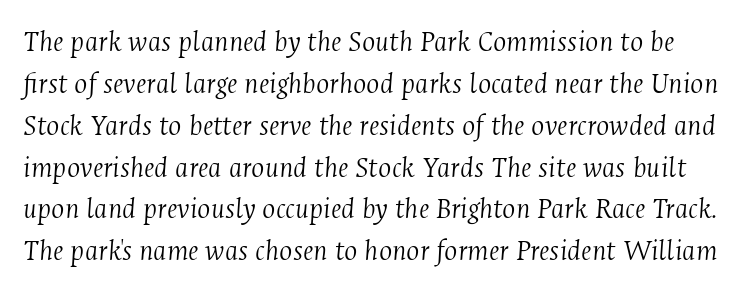
The face used here is seriffed, in the tradition of book romans. These lines are rendered in a variable-pitch font. Regarding leading, the lines here are spaced in the standard way. The face used here has a pronounced slope to its letters.
